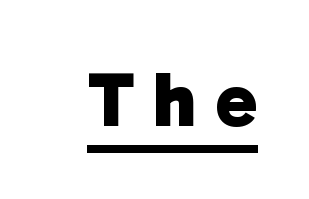
Q: Is the text bold? A: Yes.
Q: Is the typeface a serif or a sans-serif typeface? A: Sans-serif.
Q: Is the text underlined? A: Yes.
Q: Is the spacing between letters normal or unusually wide? A: Unusually wide.
Q: Width (condensed, normal, or wide)? A: Normal.
Q: Stroke contrast? A: Low.
Q: x-height? A: Medium.
Q: Monospaced? A: No.
